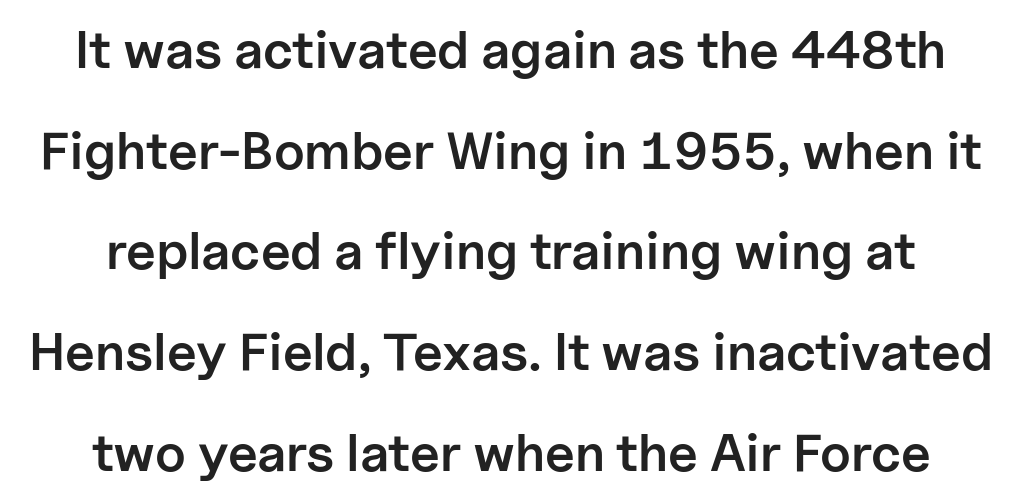
The image shows 53 px semibold sans-serif type, upright; set centered, loose line spacing (1.9x), normal letter spacing, not underlined; low stroke contrast and a medium x-height.
